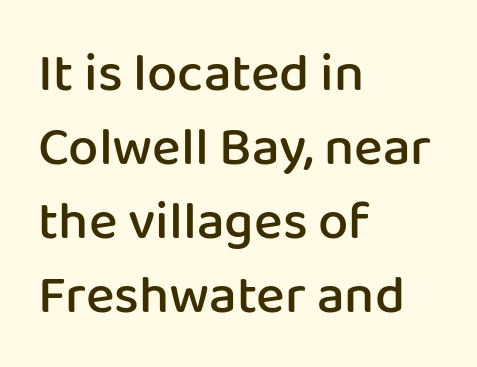
Q: Is the text bold? A: Semi-bold.
Q: Is the text italic (slanted)? A: No, it is upright.
Q: Is the typeface a serif or a sans-serif typeface? A: Sans-serif.
Q: Is the text underlined? A: No.
Q: How is the paragraph aligned? A: Left-aligned.
Q: Is the spacing between letters normal or unusually wide? A: Normal.
Q: Is the spacing between lines tight, normal or loose? A: Normal.
Q: Width (condensed, normal, or wide)? A: Normal.
Q: Stroke contrast? A: Low.
Q: x-height? A: Medium.
Q: Monospaced? A: No.
